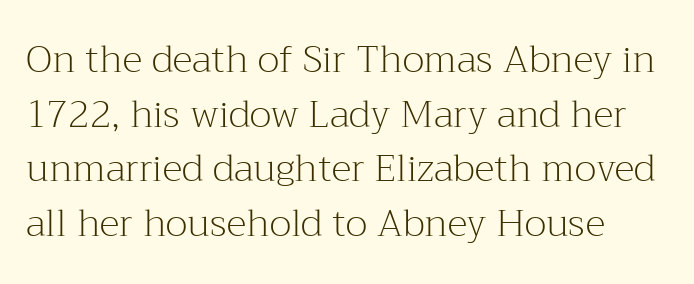
The image shows 38 px light serif type, upright; set normal line spacing (1.44x), normal letter spacing, not underlined; medium stroke contrast and a medium x-height.
